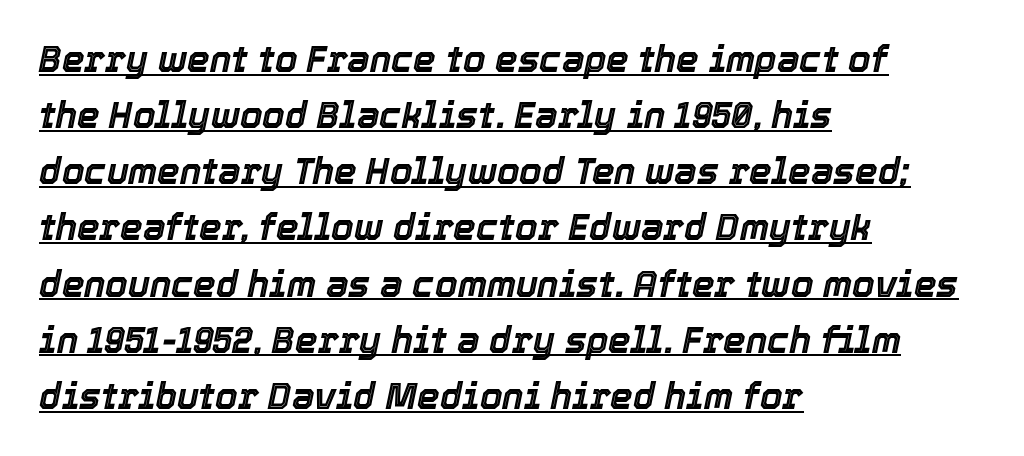
Q: Is the text italic (slanted)? A: Yes, it leans right by about 12 degrees.
Q: Is the text underlined? A: Yes.
Q: How is the paragraph aligned? A: Left-aligned.
Q: Is the spacing between letters normal or unusually wide? A: Normal.
Q: Is the spacing between lines tight, normal or loose? A: Normal.
Q: Width (condensed, normal, or wide)? A: Normal.
Q: x-height? A: Medium.
Q: Monospaced? A: No.
